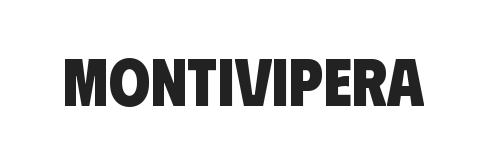
The image shows 67 px heavy, condensed sans-serif type; set normal letter spacing, not underlined; low stroke contrast and a large x-height.
